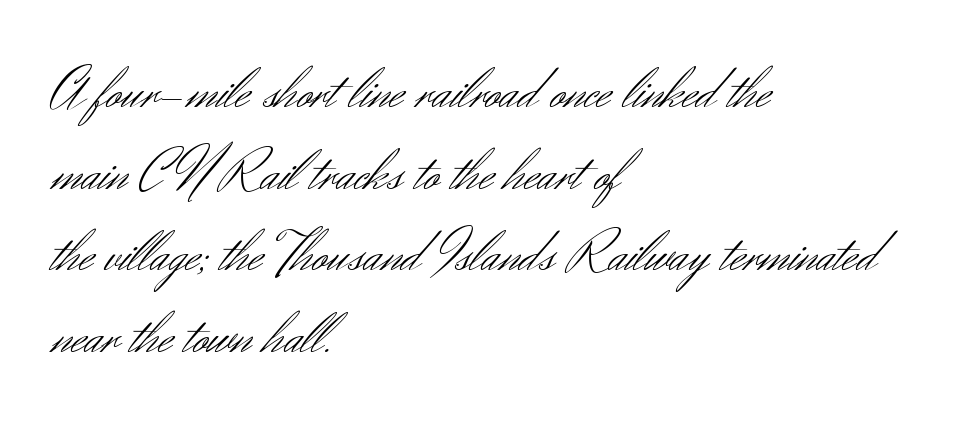
These lines stack with their left ends in a neat column. Looks like regular typesetting: each glyph gets only the width it needs. Students, note that the glyphs here touch the page at normal intervals. Letters have the restrained weight of plain body copy at most. The designer went with a sans here, leaving each stem footless.
